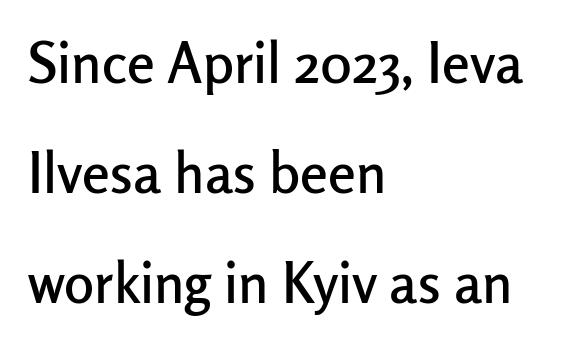
Does the leading feel generous? Absolutely, it's lavish. The face used here is a sans, in the tradition of grotesques and geometrics. The rendering keeps characters at their native spacing. If you drew a line through each stem, it would be perfectly vertical. Looks like regular typesetting: each glyph gets only the width it needs.
